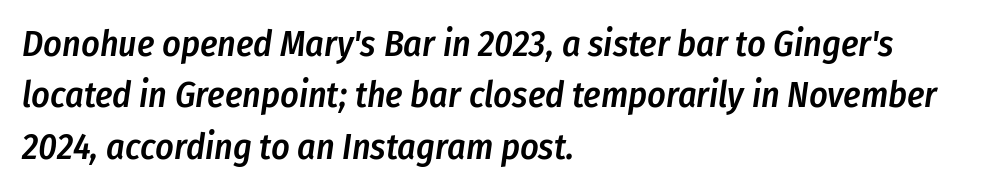
Q: Is the text bold? A: Semi-bold.
Q: Is the text italic (slanted)? A: Yes, it leans right by about 8 degrees.
Q: Is the text underlined? A: No.
Q: How is the paragraph aligned? A: Left-aligned.
Q: Is the spacing between letters normal or unusually wide? A: Normal.
Q: Is the spacing between lines tight, normal or loose? A: Normal.
Q: Width (condensed, normal, or wide)? A: Condensed.
Q: Stroke contrast? A: Low.
Q: x-height? A: Medium.
Q: Monospaced? A: No.
